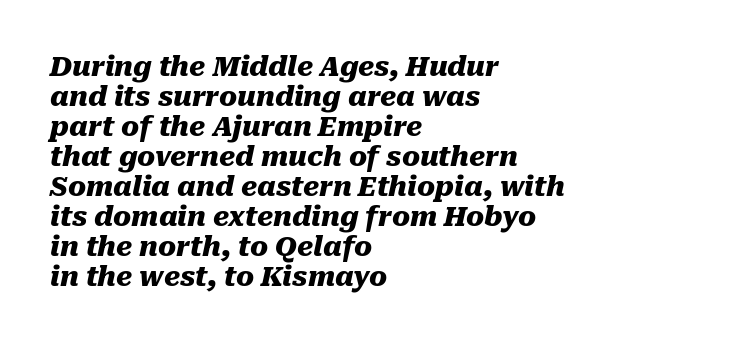
{"italic": "yes", "lean": "right", "slant_degrees": 10, "bold": "yes", "underline": "no", "align": "left", "line_spacing": "tight", "line_spacing_ratio": 1.11, "letter_spacing": "normal", "letter_spacing_em": 0.0, "glyph_px": 27}
